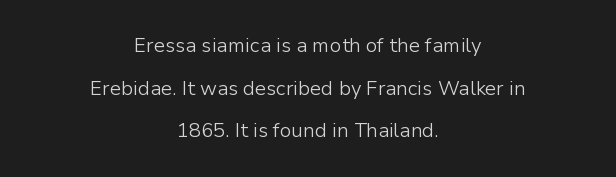
Q: Is the text bold? A: No.
Q: Is the text italic (slanted)? A: No, it is upright.
Q: Is the text underlined? A: No.
Q: How is the paragraph aligned? A: Centered.
Q: Is the spacing between letters normal or unusually wide? A: Normal.
Q: Is the spacing between lines tight, normal or loose? A: Loose.
